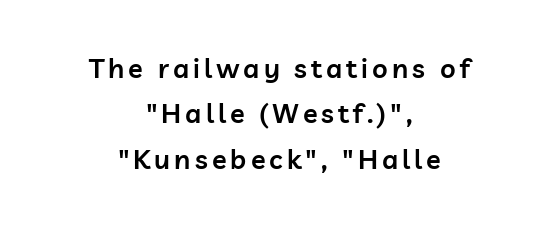
The strip under each line holds only bare page. Quick note: not italic, upright. The rendering positions every line midway between the sides. How would I describe the line gaps? Plain and ordinary. A fair bit of extra ink — the face is semibold, not bold.
